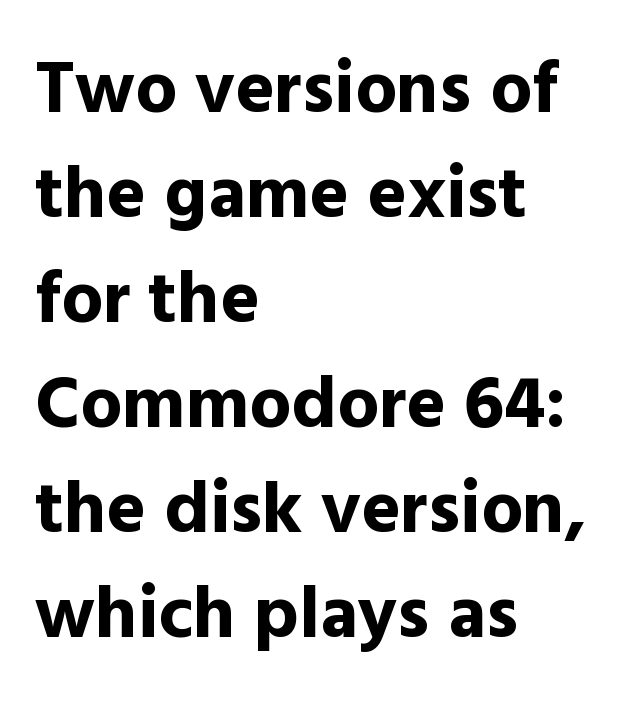
Q: Is the text bold? A: Yes.
Q: Is the text italic (slanted)? A: No, it is upright.
Q: Is the typeface a serif or a sans-serif typeface? A: Sans-serif.
Q: Is the text underlined? A: No.
Q: How is the paragraph aligned? A: Left-aligned.
Q: Is the spacing between letters normal or unusually wide? A: Normal.
Q: Is the spacing between lines tight, normal or loose? A: Normal.
Q: Width (condensed, normal, or wide)? A: Normal.
Q: x-height? A: Medium.
Q: Monospaced? A: No.
